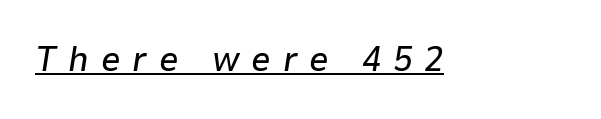
Q: Is the text italic (slanted)? A: Yes, it leans right by about 9 degrees.
Q: Is the text underlined? A: Yes.
Q: Is the spacing between letters normal or unusually wide? A: Unusually wide.
Q: Width (condensed, normal, or wide)? A: Normal.
Q: Stroke contrast? A: Low.
Q: x-height? A: Medium.
Q: Monospaced? A: No.
